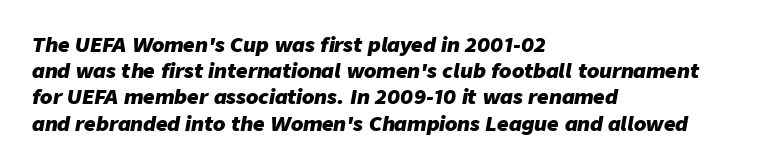
The image shows 20 px bold type, italic (leaning right); set left-aligned, normal line spacing (1.31x), normal letter spacing, not underlined.
